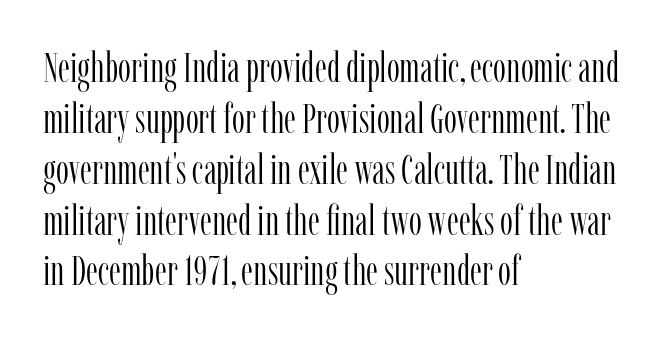
{"serif": "yes", "italic": "no", "bold": "no", "weight": "light", "width": "condensed", "stroke_contrast": "low", "x_height": "medium", "monospaced": "no", "underline": "no", "align": "left", "line_spacing_ratio": 1.24, "letter_spacing": "normal", "letter_spacing_em": 0.0, "glyph_px": 41}
